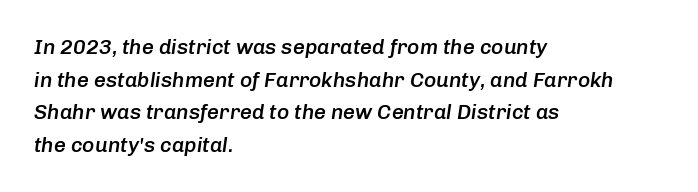
Q: Is the text bold? A: Semi-bold.
Q: Is the text italic (slanted)? A: Yes, it leans right by about 8 degrees.
Q: Is the text underlined? A: No.
Q: How is the paragraph aligned? A: Left-aligned.
Q: Is the spacing between letters normal or unusually wide? A: Normal.
Q: Is the spacing between lines tight, normal or loose? A: Normal.
